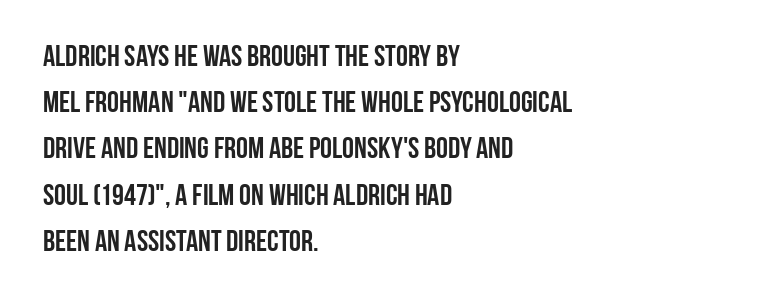
{"serif": "no", "italic": "no", "bold": "yes", "weight": "semibold", "width": "condensed", "stroke_contrast": "low", "x_height": "large", "monospaced": "no", "underline": "no", "align": "left", "line_spacing": "normal", "line_spacing_ratio": 1.54, "letter_spacing": "normal", "letter_spacing_em": 0.0, "glyph_px": 30}
